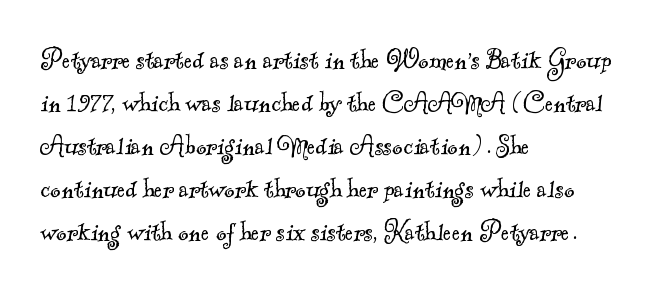
The image shows 31 px light serif type; set left-aligned, normal line spacing (1.39x), normal letter spacing, not underlined; a small x-height.
